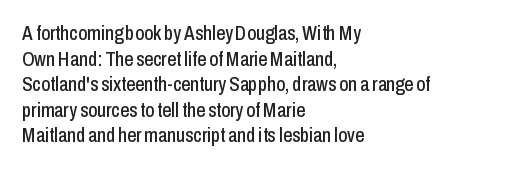
{"italic": "no", "underline": "no", "align": "left", "line_spacing": "normal", "line_spacing_ratio": 1.28, "letter_spacing": "normal", "letter_spacing_em": 0.0, "glyph_px": 20}
